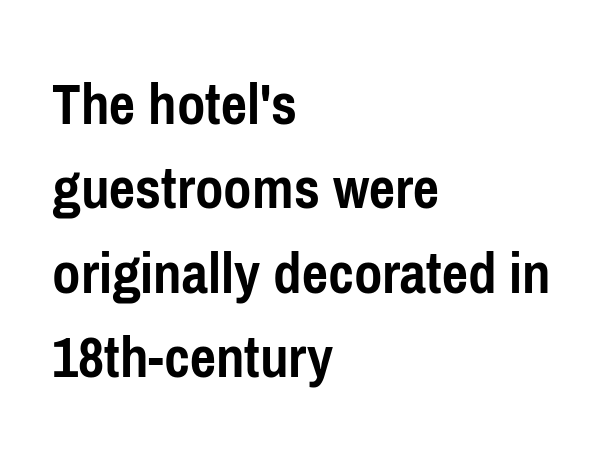
Line spacing here is normal. These lines are set flush left with a ragged right edge. When letters stand straight like this, we call the style roman or upright. Is this a fixed-width face? No — the glyphs have proportional, varying widths. Nobody drew a line under any word here. Spacing between characters is what you'd get straight out of the box.
